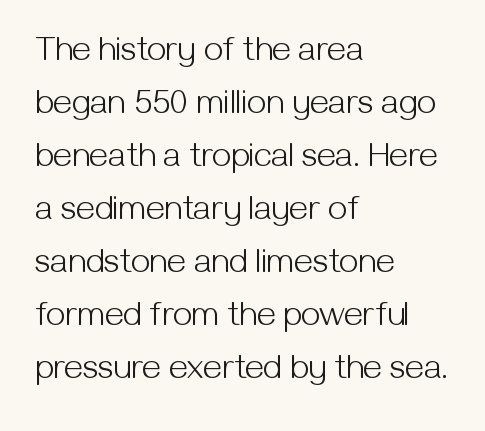
Q: Is the text bold? A: No.
Q: Is the text italic (slanted)? A: No, it is upright.
Q: Is the typeface a serif or a sans-serif typeface? A: Sans-serif.
Q: Is the text underlined? A: No.
Q: How is the paragraph aligned? A: Left-aligned.
Q: Is the spacing between letters normal or unusually wide? A: Normal.
Q: Is the spacing between lines tight, normal or loose? A: Normal.
Q: Width (condensed, normal, or wide)? A: Normal.
Q: Stroke contrast? A: Medium.
Q: x-height? A: Medium.
Q: Monospaced? A: No.
